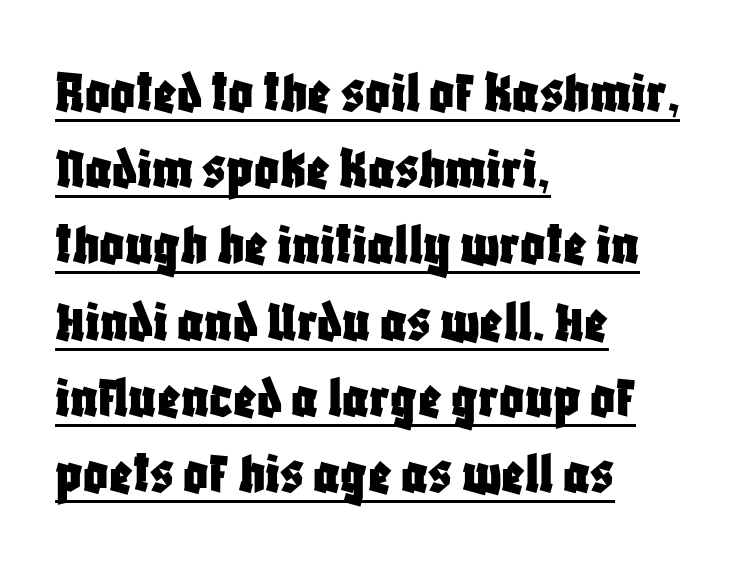
Q: Is the text italic (slanted)? A: No, it is upright.
Q: Is the typeface a serif or a sans-serif typeface? A: Sans-serif.
Q: Is the text underlined? A: Yes.
Q: How is the paragraph aligned? A: Left-aligned.
Q: Is the spacing between letters normal or unusually wide? A: Normal.
Q: Is the spacing between lines tight, normal or loose? A: Normal.
Q: Width (condensed, normal, or wide)? A: Condensed.
Q: Stroke contrast? A: Low.
Q: x-height? A: Large.
Q: Monospaced? A: No.
